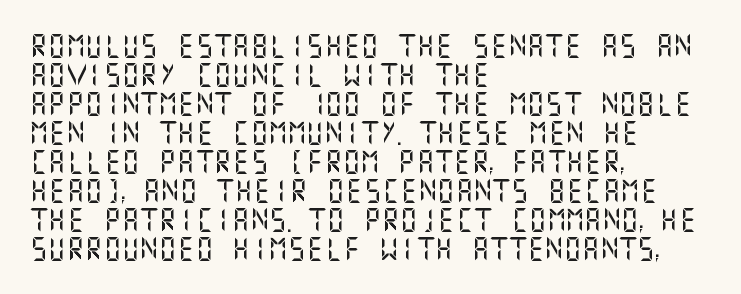
{"italic": "no", "underline": "no", "align": "left", "line_spacing": "normal", "line_spacing_ratio": 1.26, "letter_spacing": "normal", "letter_spacing_em": 0.0, "glyph_px": 23}
